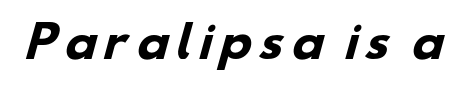
{"serif": "no", "bold": "yes", "weight": "heavy", "width": "wide", "stroke_contrast": "low", "x_height": "small", "monospaced": "no", "underline": "no", "glyph_px": 42}
